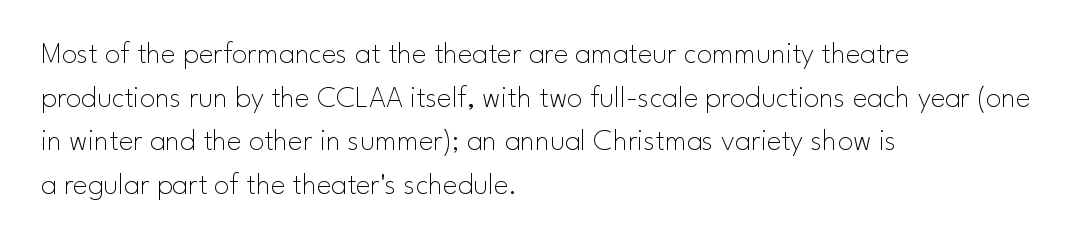
Q: Is the text bold? A: No.
Q: Is the text italic (slanted)? A: No, it is upright.
Q: Is the typeface a serif or a sans-serif typeface? A: Sans-serif.
Q: Is the text underlined? A: No.
Q: How is the paragraph aligned? A: Left-aligned.
Q: Is the spacing between letters normal or unusually wide? A: Normal.
Q: Is the spacing between lines tight, normal or loose? A: Normal.
Q: Width (condensed, normal, or wide)? A: Normal.
Q: Stroke contrast? A: Low.
Q: x-height? A: Small.
Q: Monospaced? A: No.
